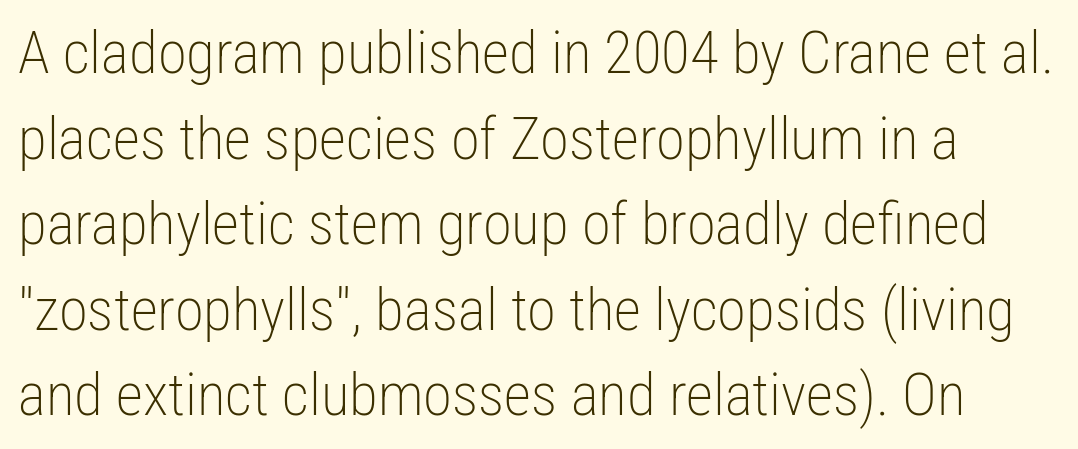
The image shows 59 px light, condensed sans-serif type, upright; set normal line spacing (1.45x), normal letter spacing, not underlined; low stroke contrast and a medium x-height.
